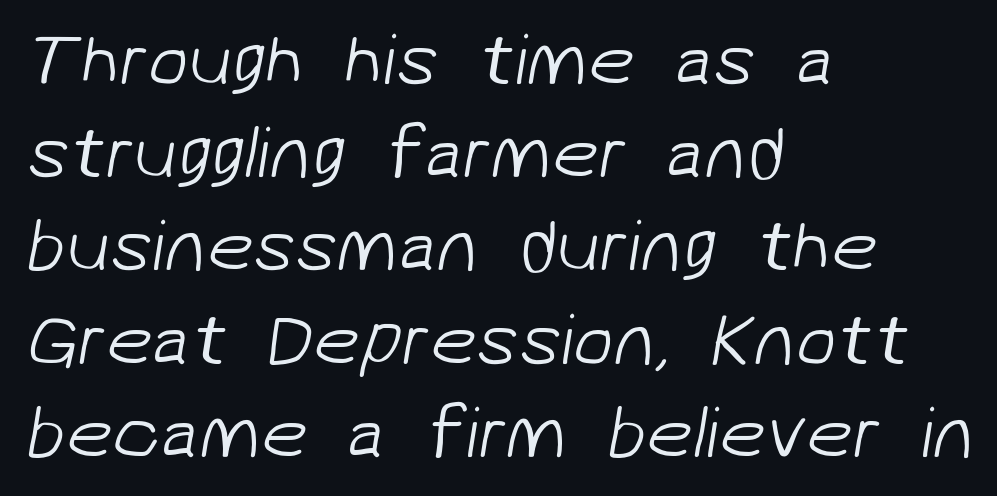
Grotesque or geometric, the face here clearly has no serifs. Each row of text sits above clean, open space. Vertical stems look standard width or narrower in stroke. This rendering leaves character spacing at its baseline value. The leading is moderate, giving the passage an even texture.
